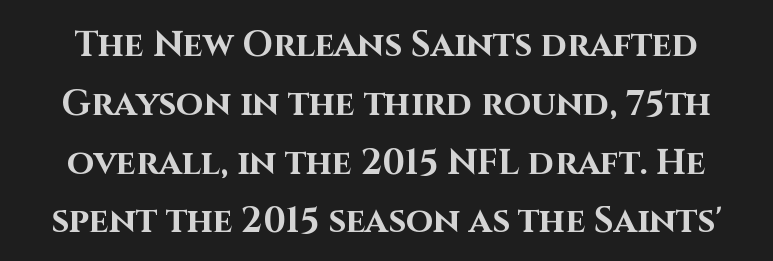
The image shows 35 px bold sans-serif type, upright; set normal line spacing (1.68x), normal letter spacing, not underlined; high stroke contrast and a large x-height.
